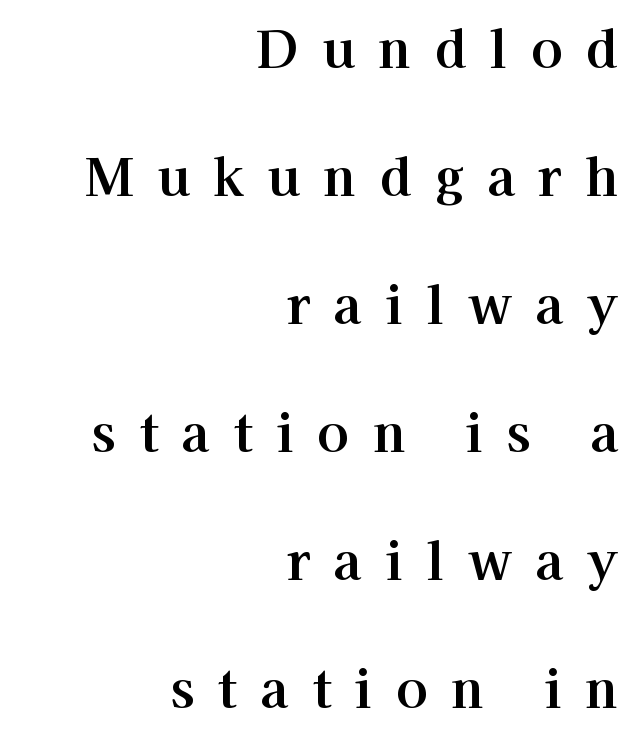
{"serif": "yes", "italic": "no", "width": "normal", "stroke_contrast": "high", "x_height": "medium", "monospaced": "no", "underline": "no", "align": "right", "line_spacing": "loose", "line_spacing_ratio": 2.46, "letter_spacing": "wide", "letter_spacing_em": 0.45, "glyph_px": 52}
